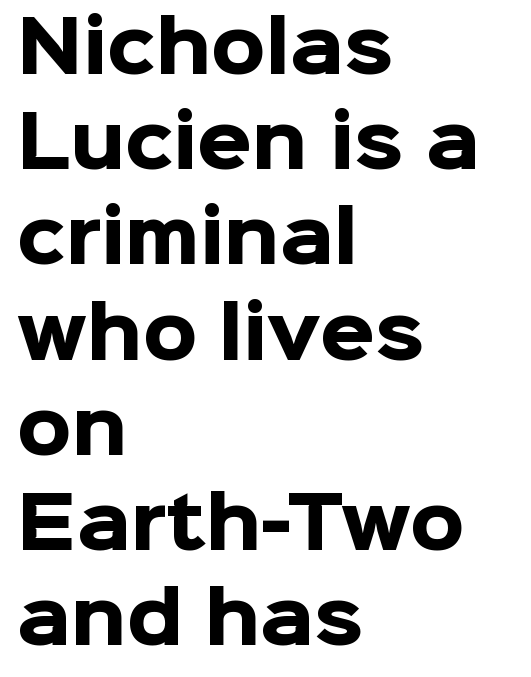
The image shows 70 px heavy sans-serif type, upright; set left-aligned, normal line spacing (1.36x), normal letter spacing, not underlined; low stroke contrast and a medium x-height.
